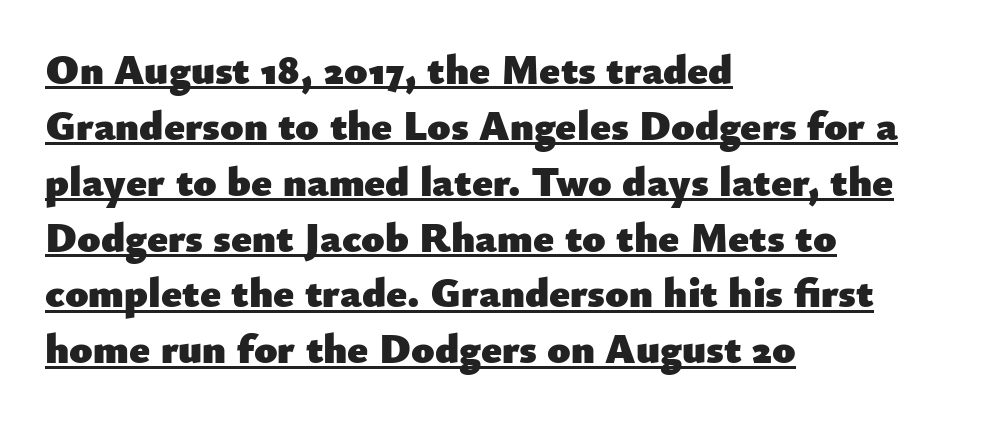
The image shows 42 px heavy sans-serif type, upright; set left-aligned, normal line spacing (1.33x), normal letter spacing, underlined; low stroke contrast and a small x-height.
